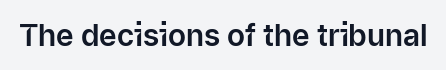
Rendered with straight, roman letterforms. Clear beneath every line of the passage. Short note: letters normally spaced. The letters advance in unequal steps, a hallmark of proportional type.
